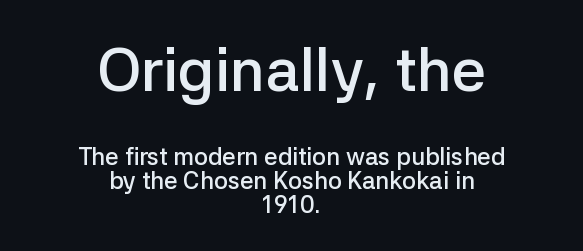
Q: Is the text bold? A: Semi-bold.
Q: Is the text italic (slanted)? A: No, it is upright.
Q: Is the typeface a serif or a sans-serif typeface? A: Sans-serif.
Q: Is the text underlined? A: No.
Q: How is the paragraph aligned? A: Centered.
Q: Is the spacing between letters normal or unusually wide? A: Normal.
Q: Is the spacing between lines tight, normal or loose? A: Tight.
Q: Which block of text is set in a larger size, the first (top) or the second (bottom)? A: The first (top) one.
Q: Width (condensed, normal, or wide)? A: Normal.
Q: Stroke contrast? A: Low.
Q: x-height? A: Medium.
Q: Monospaced? A: No.
